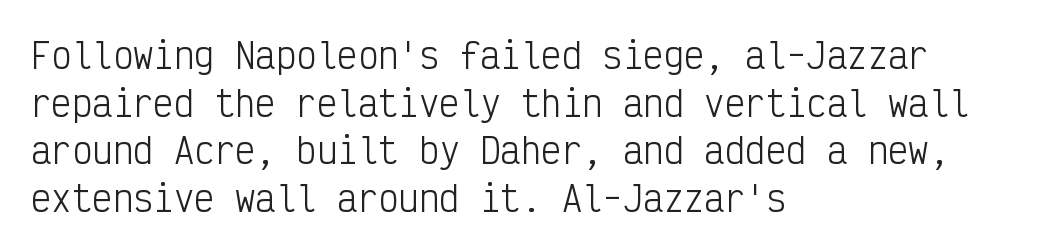
The characters are drawn with everyday or finer stroke widths. Note the uniform advance width — an 'i' takes as much space as an 'm'. If you drew a ruler down the left edge, every line would touch it. Each letter's strokes conclude bluntly, with no projecting serifs.
